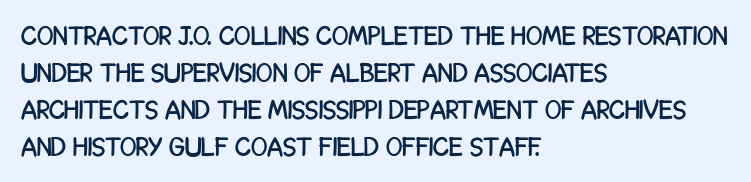
A typesetter would call this zero additional tracking. Notice how descenders clear the ascenders below comfortably — that's standard leading. Ordinary non-slanted type is in use. Letters rest on an invisible, unmarked baseline.
